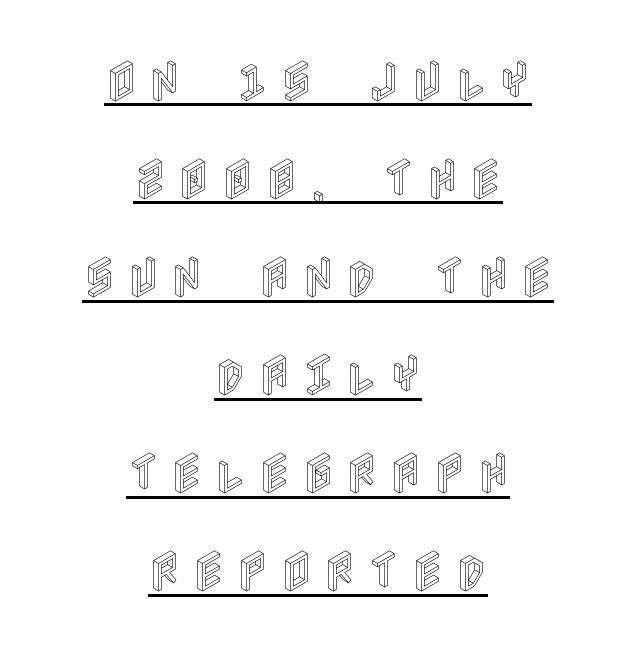
Letter spacing: wide. When letters stand straight like this, we call the style roman or upright. Leading: increased. Notice how the passage keeps no hard edge, just a central spine.
